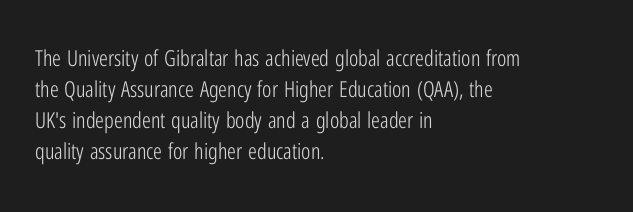
The image shows 22 px text type, upright; set left-aligned, normal line spacing (1.41x), normal letter spacing, not underlined.
